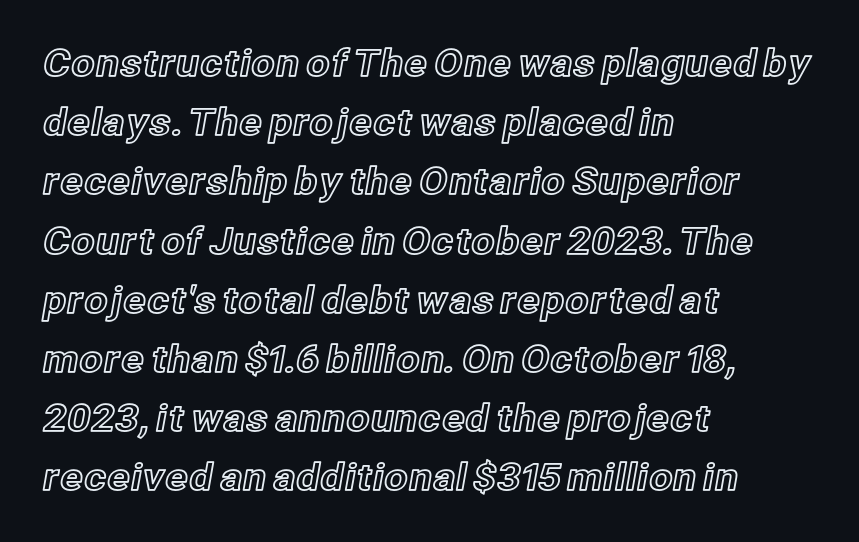
Q: Is the text italic (slanted)? A: Yes.
Q: Is the text underlined? A: No.
Q: How is the paragraph aligned? A: Left-aligned.
Q: Is the spacing between letters normal or unusually wide? A: Normal.
Q: Is the spacing between lines tight, normal or loose? A: Normal.
Q: Width (condensed, normal, or wide)? A: Normal.
Q: x-height? A: Medium.
Q: Monospaced? A: No.
